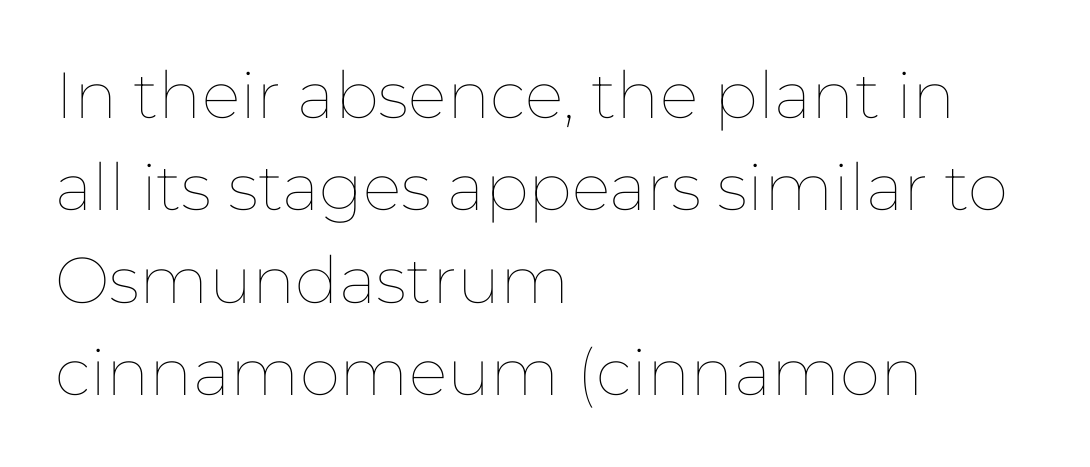
{"italic": "no", "bold": "no", "weight": "thin", "width": "normal", "stroke_contrast": "low", "x_height": "medium", "monospaced": "no", "underline": "no", "align": "left", "line_spacing": "normal", "line_spacing_ratio": 1.42, "letter_spacing": "normal", "letter_spacing_em": 0.0, "glyph_px": 65}
